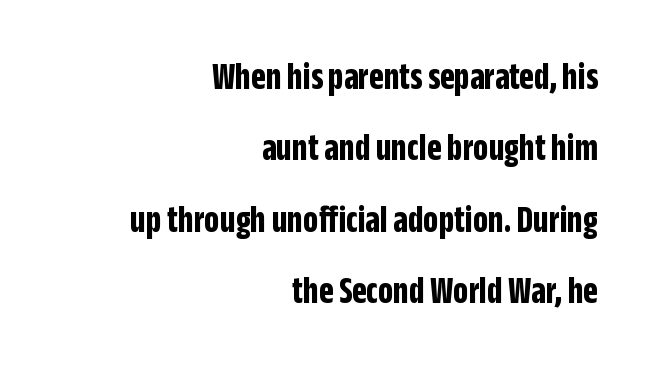
Teacher's note: observe the even right margin — that is flush-right alignment. Nobody drew a line under any word here. The face used here is proportionally spaced, like ordinary book or web type. You can tell it's not italic because the verticals are truly vertical. Each word holds together tightly as a unit, with standard inter-letter gaps.
